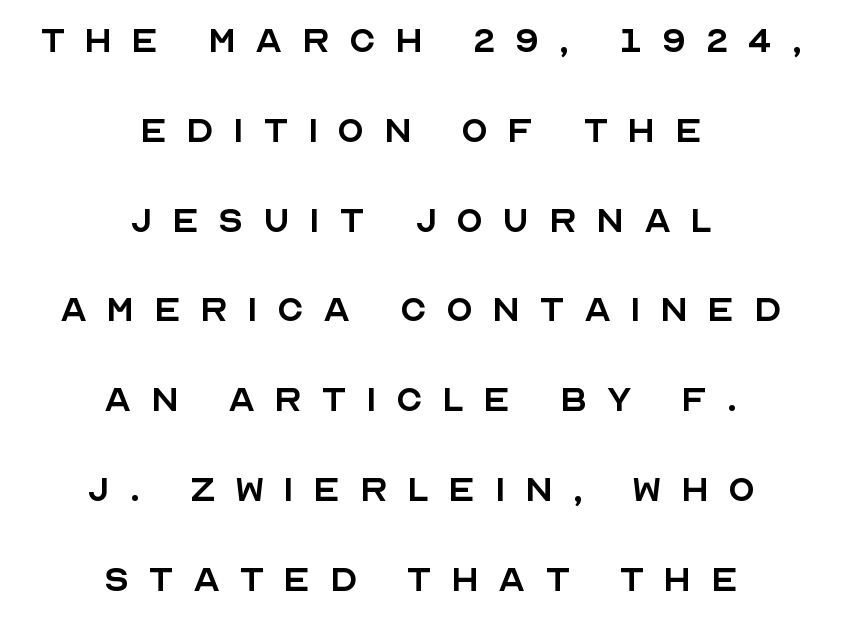
Q: Is the text bold? A: No.
Q: Is the text italic (slanted)? A: No, it is upright.
Q: Is the typeface a serif or a sans-serif typeface? A: Sans-serif.
Q: Is the text underlined? A: No.
Q: How is the paragraph aligned? A: Centered.
Q: Is the spacing between letters normal or unusually wide? A: Unusually wide.
Q: Is the spacing between lines tight, normal or loose? A: Loose.
Q: Width (condensed, normal, or wide)? A: Normal.
Q: x-height? A: Large.
Q: Monospaced? A: No.
